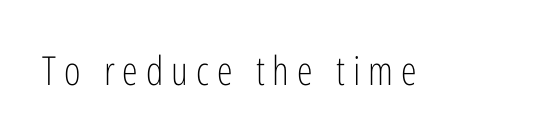
The image shows 40 px light, condensed sans-serif type, upright; set unusually wide letter spacing (+0.2 em), not underlined; low stroke contrast and a medium x-height.
